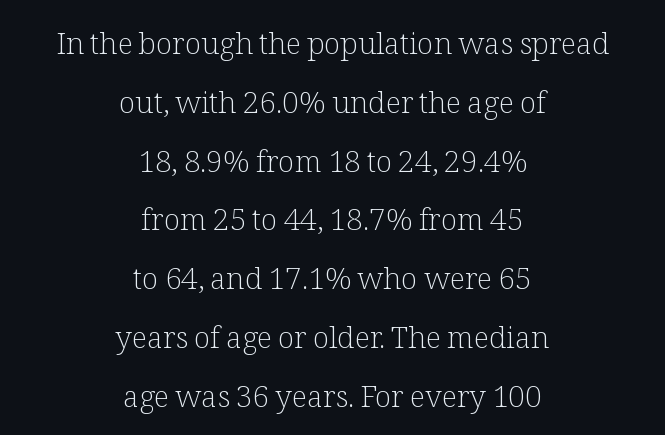
{"serif": "yes", "italic": "no", "bold": "no", "weight": "light", "width": "normal", "stroke_contrast": "low", "x_height": "medium", "monospaced": "no", "underline": "no", "align": "center", "line_spacing": "loose", "line_spacing_ratio": 1.96, "letter_spacing": "normal", "letter_spacing_em": 0.0, "glyph_px": 30}
